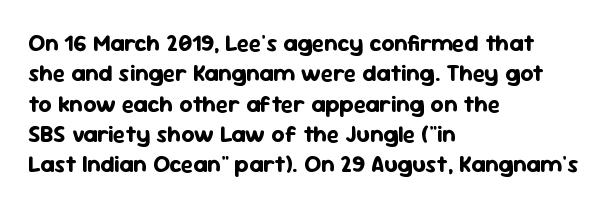
Each word holds together tightly as a unit, with standard inter-letter gaps. Typeset ragged right — the left edge is the straight one. Has an underline been added? It has not. The passage shown stacks its lines at a standard gap. A typesetter would mark this as roman, not italic. The passage shown is emphatically bold.
